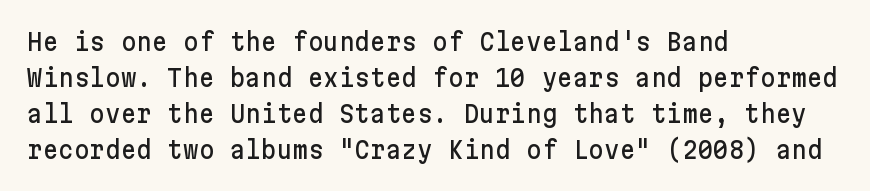
You can tell it's not italic because the verticals are truly vertical. Whoever set this chose a conventional vertical rhythm. The line texture is even and compact thanks to regular tracking. Each row of text sits above clean, open space.
